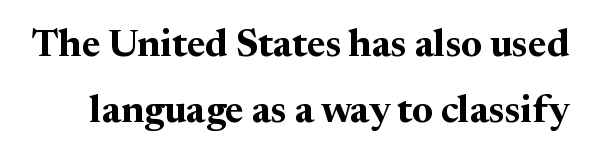
Q: Is the text bold? A: Yes.
Q: Is the text italic (slanted)? A: No, it is upright.
Q: Is the typeface a serif or a sans-serif typeface? A: Serif.
Q: Is the text underlined? A: No.
Q: Is the spacing between letters normal or unusually wide? A: Normal.
Q: Width (condensed, normal, or wide)? A: Normal.
Q: Stroke contrast? A: Medium.
Q: x-height? A: Medium.
Q: Monospaced? A: No.
